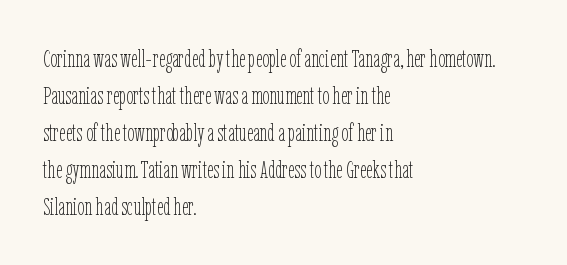
The image shows 25 px text type, upright; set left-aligned, normal line spacing (1.48x), normal letter spacing, not underlined.
